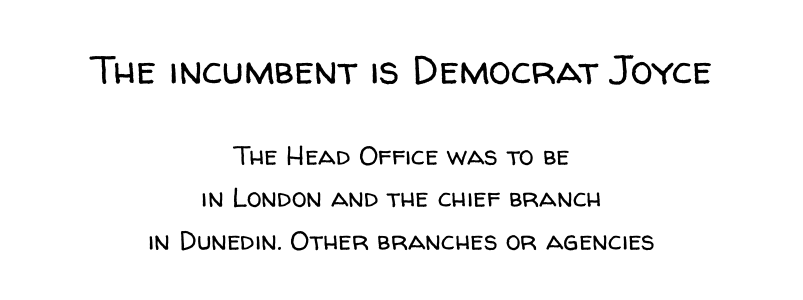
The image shows 40 px regular-weight sans-serif type, upright; set centered, normal line spacing (1.57x), normal letter spacing, not underlined; the first (top) block is 1.48x larger; low stroke contrast and a medium x-height.
